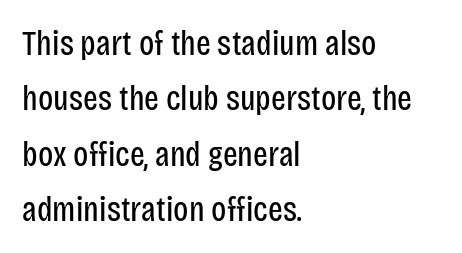
I'd call this a sans setting — the letters go barefoot. Underline: absent. The lines are quadded left. The typesetting does not lean heavy: it is not bold. In terms of letterspacing, this is plain default setting.
